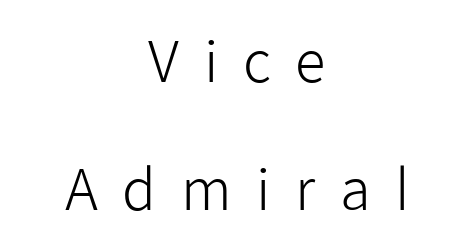
Font category for this specimen: sans-serif. Posture: upright roman. Letters have the restrained weight of plain body copy at most. Do the characters align in a grid? No, the font is proportional. The tracking reads as deliberately expanded to a designer's eye. Honestly, the rows look like they've been pulled way apart.
